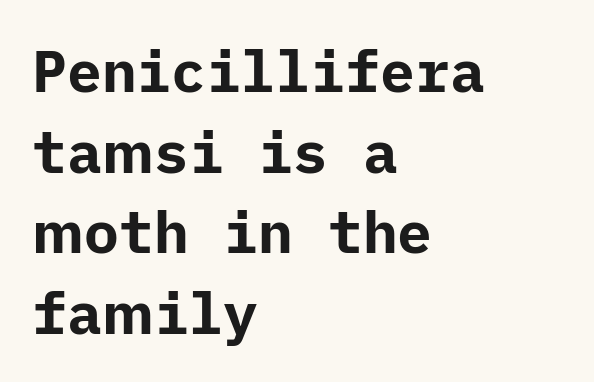
Weight: bold. A student would call this left alignment; a typographer would say flush left, rag right. Clear beneath every line of the passage. This sample keeps an unexceptional amount of space between lines. This sample uses a sans-serif face.
